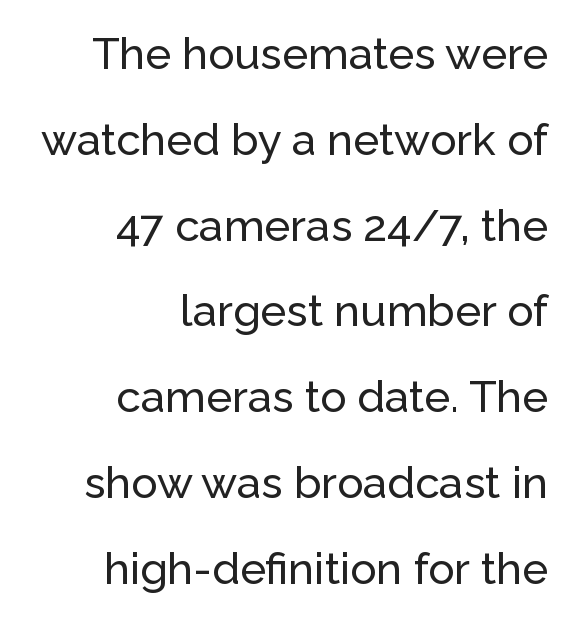
The face used here is proportionally spaced, like ordinary book or web type. In CSS terms this would be text-align: right. Spacing between characters is what you'd get straight out of the box. Nope, no serifs anywhere on these letters. Notice the wide empty band between every row — that's loose leading. Quick note: not italic, upright.
